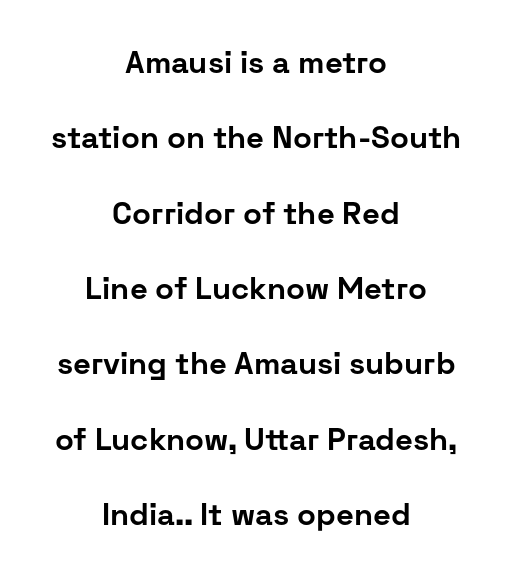
Glyph-to-glyph distance matches everyday printed text. Quick note: underline off. This sample uses an upright cut, with every glyph sitting square on the baseline. The rendering uses a large line-height, opening up the rows. The strokes are fattened all the way to bold.
